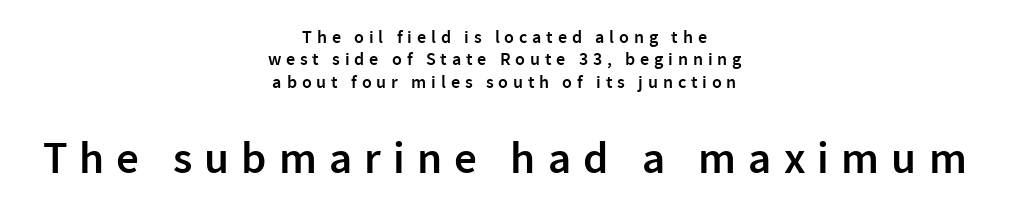
{"serif": "no", "italic": "no", "bold": "semi", "weight": "semibold", "width": "normal", "stroke_contrast": "low", "x_height": "medium", "monospaced": "no", "underline": "no", "align": "center", "line_spacing": "normal", "line_spacing_ratio": 1.25, "letter_spacing": "wide", "letter_spacing_em": 0.27, "larger_block": "second", "size_ratio": 2.5, "glyph_px": 45}
